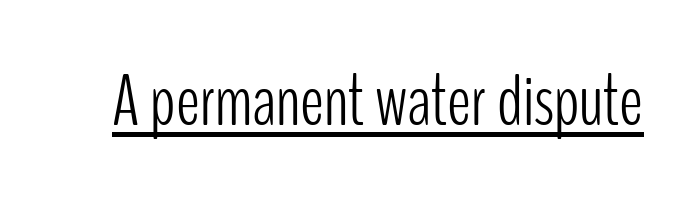
These lines were composed using upright roman letters. Weight: not bold — regular or lighter. Font category for this specimen: sans-serif. The lettering is marked with a stroke running underneath it. Note the varied advance widths — an 'i' is clearly narrower than an 'm'. The passage shown has conventional tracking throughout.
